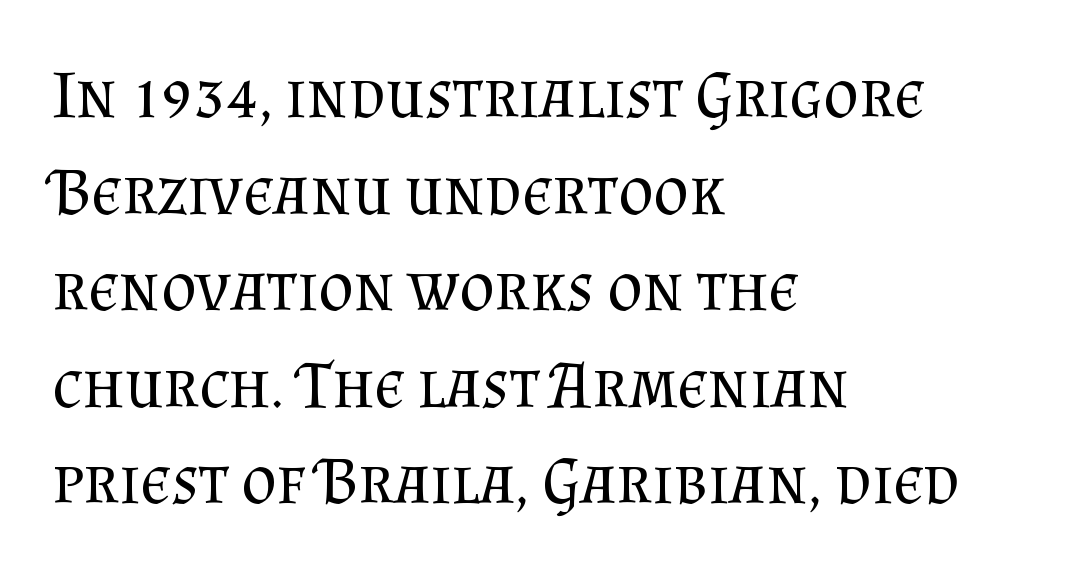
{"serif": "yes", "italic": "no", "bold": "no", "weight": "regular", "width": "normal", "stroke_contrast": "medium", "x_height": "small", "monospaced": "no", "underline": "no", "align": "left", "line_spacing": "normal", "line_spacing_ratio": 1.42, "letter_spacing": "normal", "letter_spacing_em": 0.0, "glyph_px": 68}
